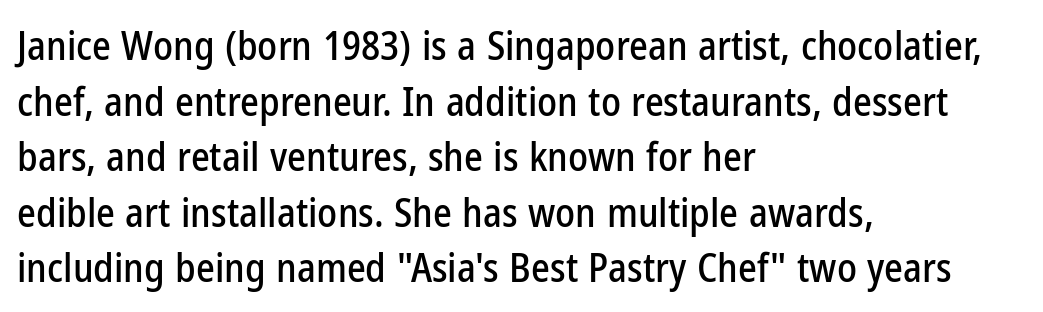
The image shows 40 px condensed sans-serif type, upright; set left-aligned, normal line spacing (1.39x), normal letter spacing, not underlined; low stroke contrast and a medium x-height.
